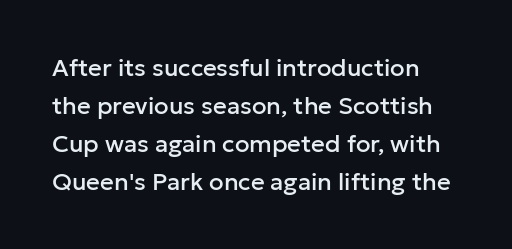
The image shows 24 px text type, upright; set normal line spacing (1.58x), normal letter spacing, not underlined.
